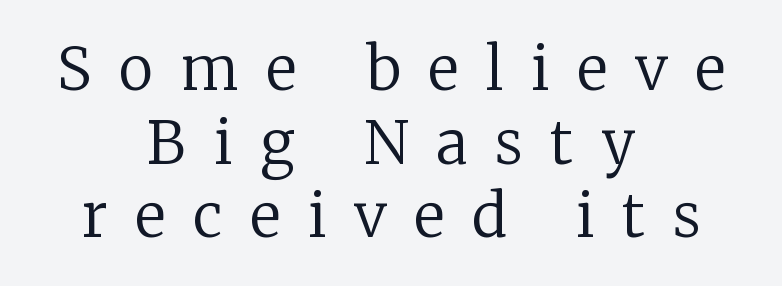
Descender tails drop into unmarked territory. Successive baselines arrive at the customary interval. This rendering employs a face with finishing strokes, i.e., a serif. You could only call the tracking loose — the letters float apart.
